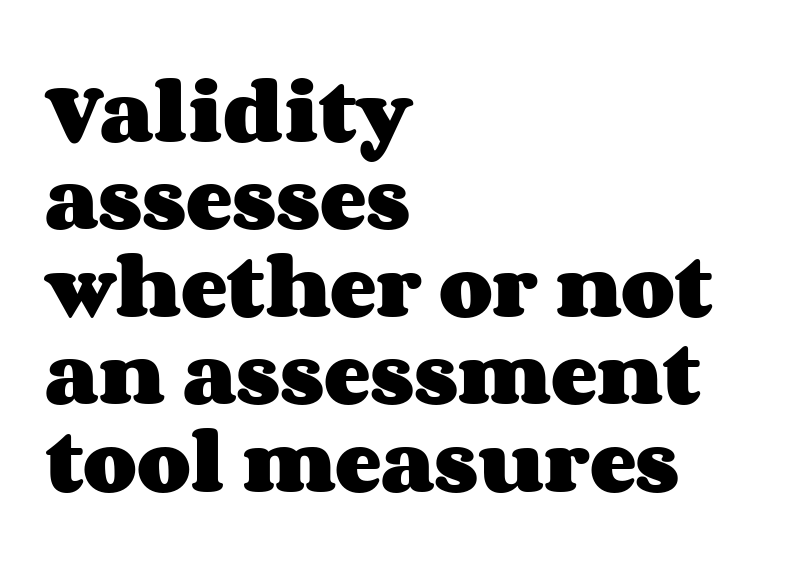
The lines sit at an ordinary, default distance from one another. Think of a printed novel: that variable character pitch is what you see here. Observe the ordinary spacing: letters are neighbours, not strangers. Each row of text sits above clean, open space. Does the weight exceed regular? Yes, all the way to bold.
